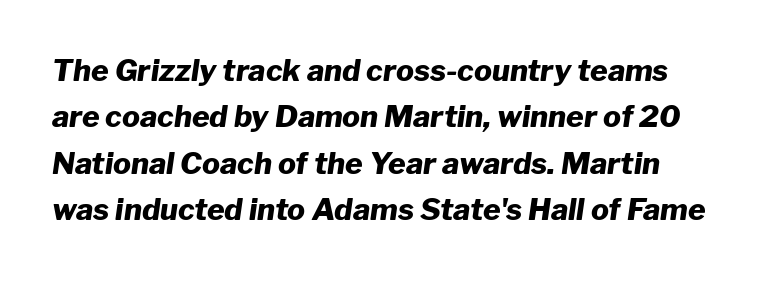
{"italic": "yes", "lean": "right", "slant_degrees": 8, "bold": "yes", "weight": "heavy", "width": "normal", "stroke_contrast": "low", "x_height": "medium", "monospaced": "no", "underline": "no", "line_spacing": "normal", "line_spacing_ratio": 1.55, "letter_spacing": "normal", "letter_spacing_em": 0.0, "glyph_px": 30}
